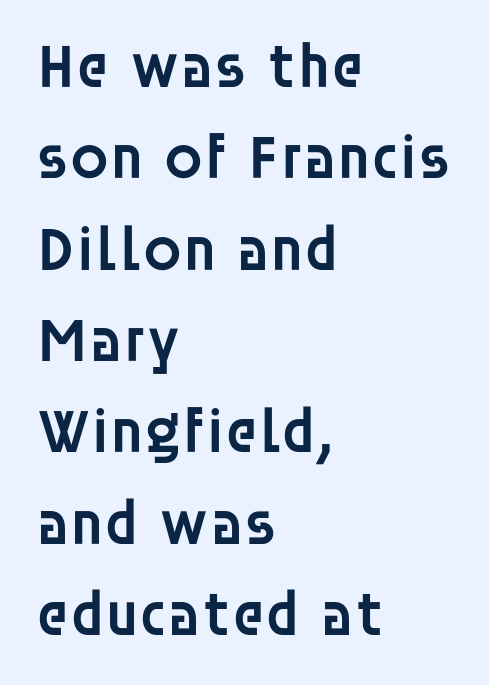
The image shows 63 px semibold sans-serif type, upright; set left-aligned, normal line spacing (1.45x), normal letter spacing, not underlined; low stroke contrast and a large x-height.
